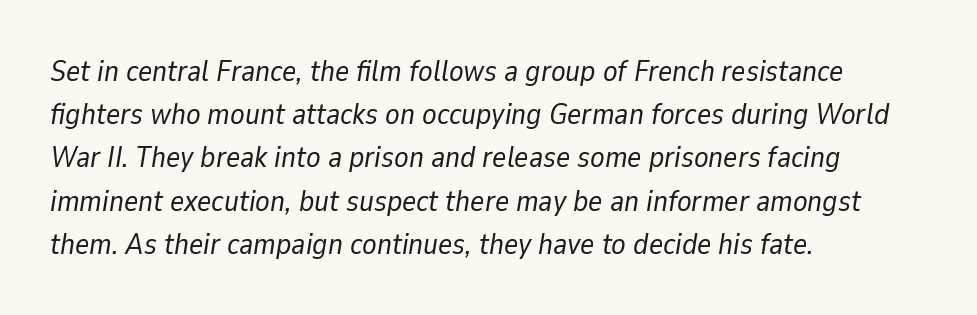
Q: Is the text bold? A: No.
Q: Is the text italic (slanted)? A: Yes, it leans right by about 9 degrees.
Q: Is the text underlined? A: No.
Q: How is the paragraph aligned? A: Left-aligned.
Q: Is the spacing between letters normal or unusually wide? A: Normal.
Q: Is the spacing between lines tight, normal or loose? A: Normal.
Q: Width (condensed, normal, or wide)? A: Normal.
Q: Stroke contrast? A: Low.
Q: x-height? A: Medium.
Q: Monospaced? A: No.
